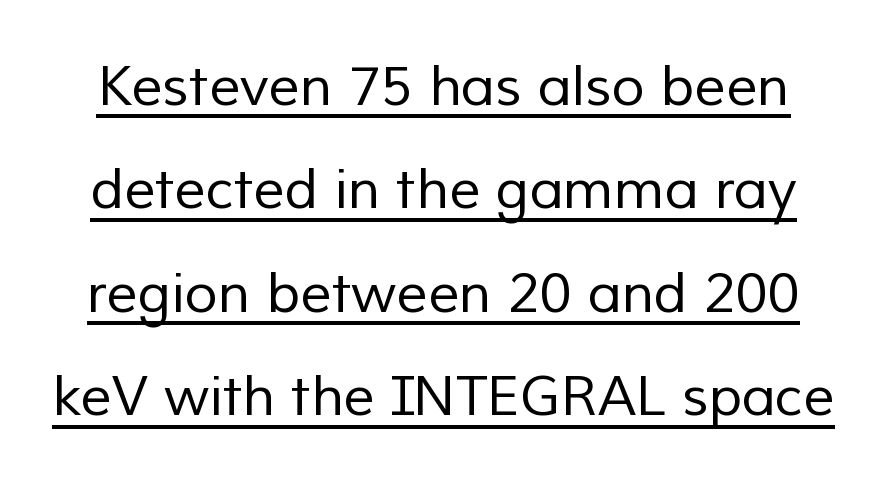
Varying glyph widths throughout — classic text-font behaviour. Think standard paragraph weight, or any step lighter than that. I'd call this a sans setting — the letters go barefoot. Emphasis is given by a line drawn under the lettering. What stands out about the letter spacing? Nothing — it is the standard amount.
